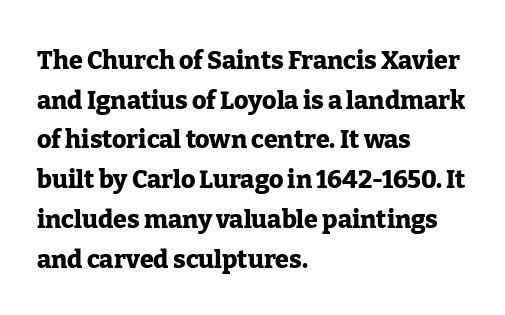
The image shows 25 px bold type, upright; set left-aligned, normal line spacing (1.59x), normal letter spacing, not underlined.
